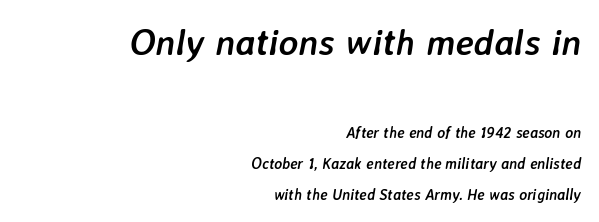
The image shows 37 px semibold type, italic (leaning right); set right-aligned, loose line spacing (2.05x), normal letter spacing, not underlined; the first (top) block is 2.47x larger; low stroke contrast and a medium x-height.
